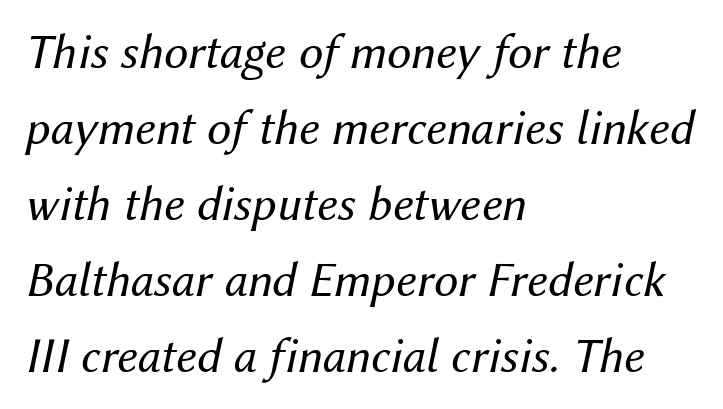
{"italic": "yes", "lean": "right", "slant_degrees": 12, "bold": "no", "weight": "regular", "width": "normal", "stroke_contrast": "medium", "x_height": "medium", "monospaced": "no", "underline": "no", "align": "left", "line_spacing": "normal", "line_spacing_ratio": 1.55, "letter_spacing": "normal", "letter_spacing_em": 0.0, "glyph_px": 49}
